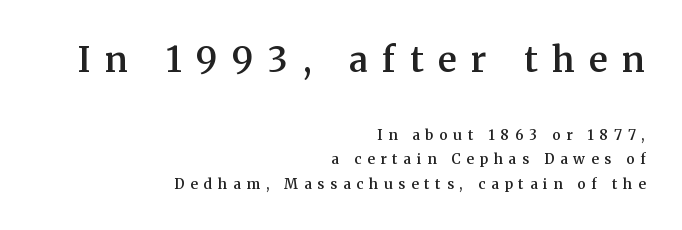
Q: Is the text bold? A: Semi-bold.
Q: Is the text italic (slanted)? A: No, it is upright.
Q: Is the typeface a serif or a sans-serif typeface? A: Serif.
Q: Is the text underlined? A: No.
Q: How is the paragraph aligned? A: Right-aligned.
Q: Is the spacing between letters normal or unusually wide? A: Unusually wide.
Q: Which block of text is set in a larger size, the first (top) or the second (bottom)? A: The first (top) one.
Q: Width (condensed, normal, or wide)? A: Normal.
Q: Stroke contrast? A: Medium.
Q: x-height? A: Medium.
Q: Monospaced? A: No.
